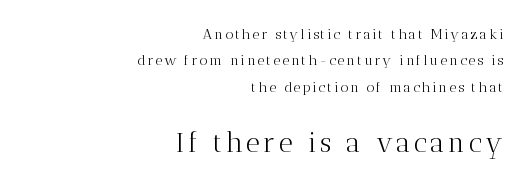
Q: Is the text bold? A: No.
Q: Is the text italic (slanted)? A: No, it is upright.
Q: Is the text underlined? A: No.
Q: How is the paragraph aligned? A: Right-aligned.
Q: Which block of text is set in a larger size, the first (top) or the second (bottom)? A: The second (bottom) one.
